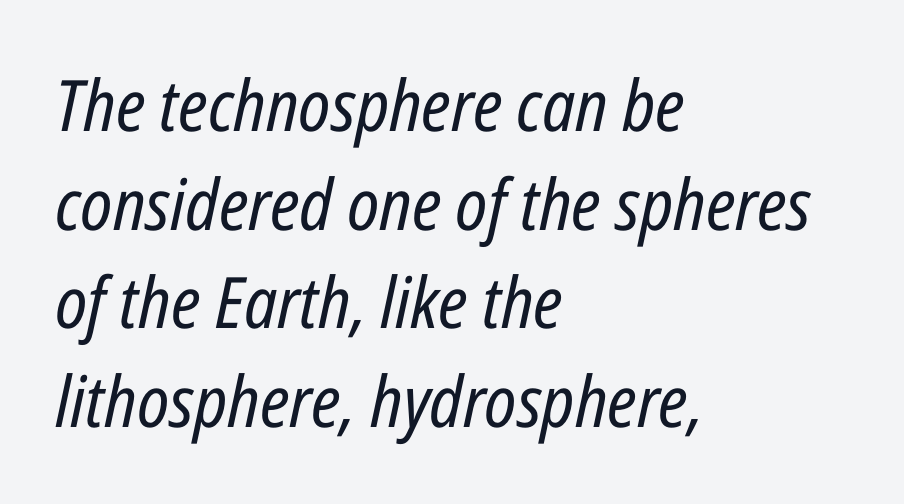
The image shows 71 px regular-weight, condensed type, italic (leaning right); set left-aligned, normal line spacing (1.39x), normal letter spacing, not underlined; low stroke contrast and a medium x-height.
